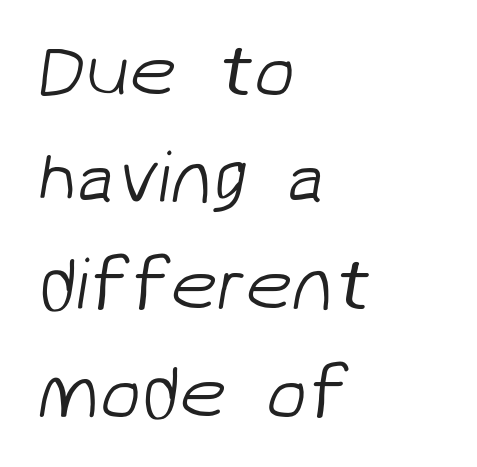
Q: Is the text bold? A: No.
Q: Is the typeface a serif or a sans-serif typeface? A: Sans-serif.
Q: Is the text underlined? A: No.
Q: How is the paragraph aligned? A: Left-aligned.
Q: Is the spacing between letters normal or unusually wide? A: Normal.
Q: Is the spacing between lines tight, normal or loose? A: Normal.
Q: Width (condensed, normal, or wide)? A: Normal.
Q: Stroke contrast? A: Low.
Q: x-height? A: Medium.
Q: Monospaced? A: No.
